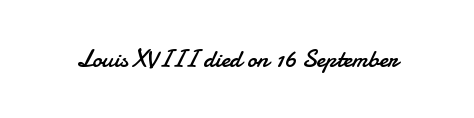
{"bold": "no", "underline": "no", "letter_spacing": "normal", "letter_spacing_em": 0.0, "glyph_px": 25}
